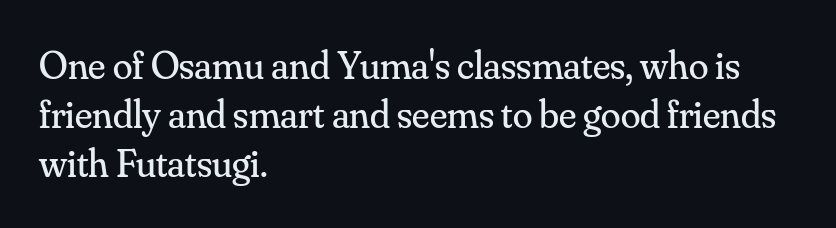
Q: Is the text bold? A: No.
Q: Is the text italic (slanted)? A: No, it is upright.
Q: Is the typeface a serif or a sans-serif typeface? A: Serif.
Q: Is the text underlined? A: No.
Q: How is the paragraph aligned? A: Left-aligned.
Q: Is the spacing between letters normal or unusually wide? A: Normal.
Q: Width (condensed, normal, or wide)? A: Normal.
Q: Stroke contrast? A: Medium.
Q: x-height? A: Small.
Q: Monospaced? A: No.
